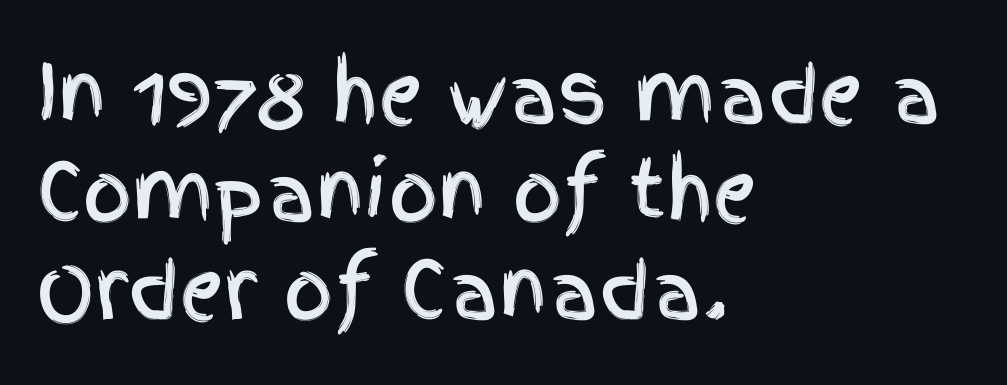
{"serif": "no", "italic": "no", "width": "condensed", "x_height": "large", "monospaced": "no", "underline": "no", "align": "left", "line_spacing": "normal", "line_spacing_ratio": 1.27, "letter_spacing": "normal", "letter_spacing_em": 0.0, "glyph_px": 77}
